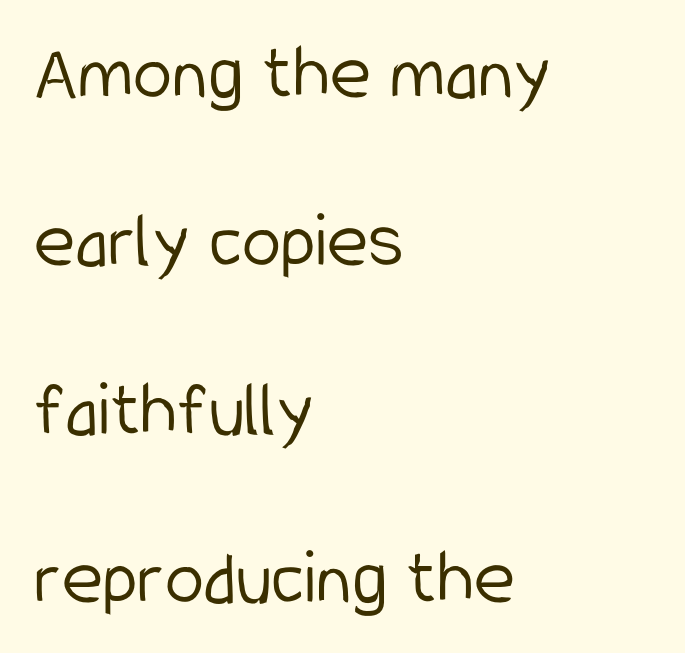
The image shows 79 px light, condensed sans-serif type, upright; set left-aligned, loose line spacing (2.13x), normal letter spacing, not underlined; low stroke contrast and a medium x-height.
